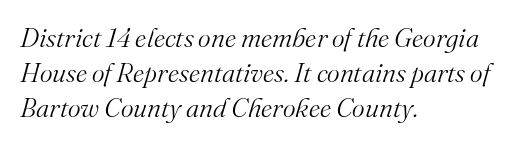
This rendering leaves character spacing at its baseline value. This sample keeps an unexceptional amount of space between lines. Bare-footed words on every line. Where is the straight margin? On the left. The letters are slanted; this is an italic face. Weight: regular or lighter.
